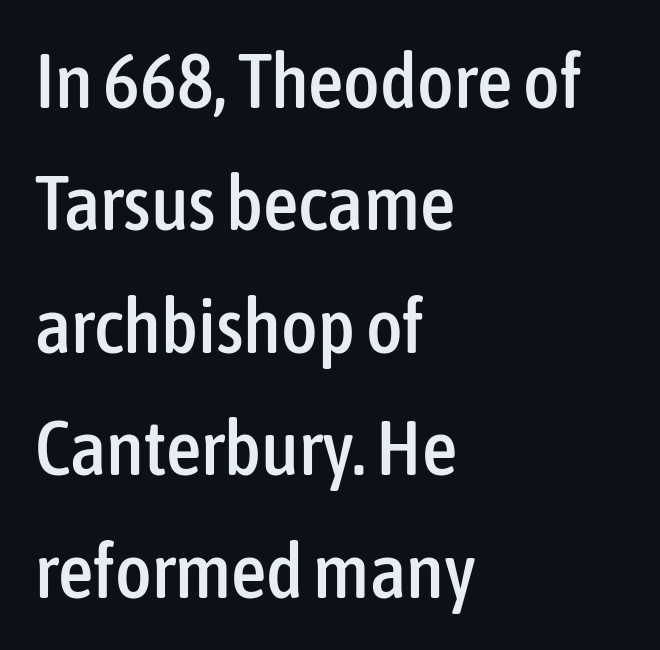
Regular leading. Upright lettering throughout. These lines are rendered in a variable-pitch font. Reading down the block, your eye returns to a fixed left position each line. The glyphs are unaccompanied by any horizontal stroke below them. Caption: standard tracking, unaltered.
